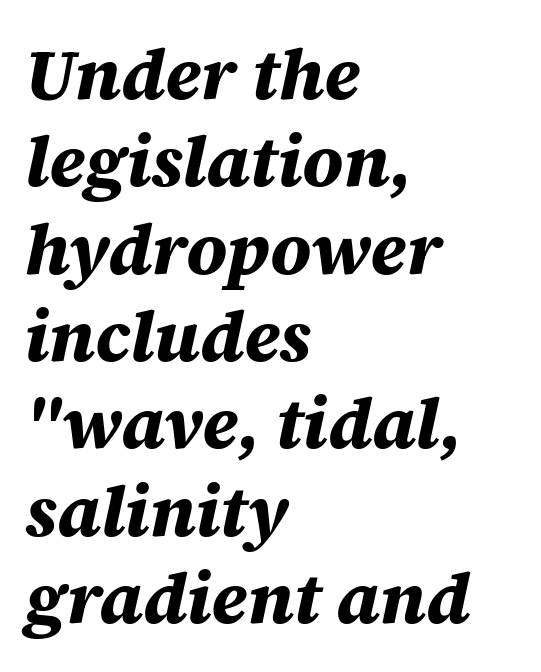
The image shows 71 px bold type, italic (leaning right); set left-aligned, line spacing 1.23x, normal letter spacing, not underlined; medium stroke contrast and a large x-height.
